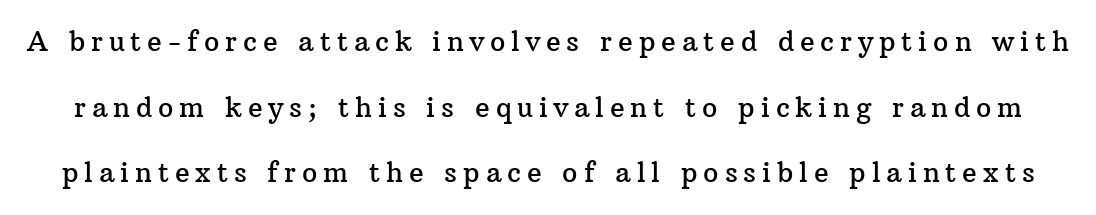
Q: Is the text italic (slanted)? A: No, it is upright.
Q: Is the text underlined? A: No.
Q: Is the spacing between letters normal or unusually wide? A: Unusually wide.
Q: Is the spacing between lines tight, normal or loose? A: Loose.
